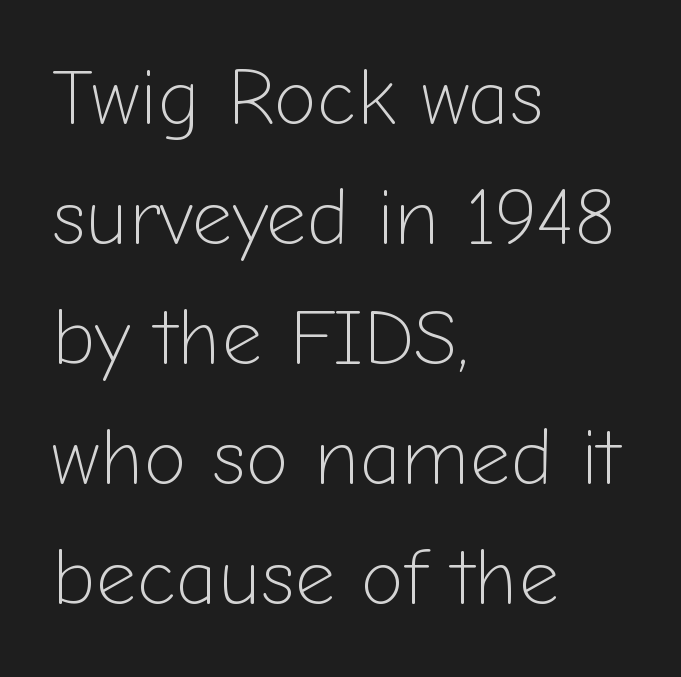
The image shows 79 px light sans-serif type, upright; set left-aligned, normal line spacing (1.52x), normal letter spacing, not underlined; low stroke contrast and a medium x-height.
